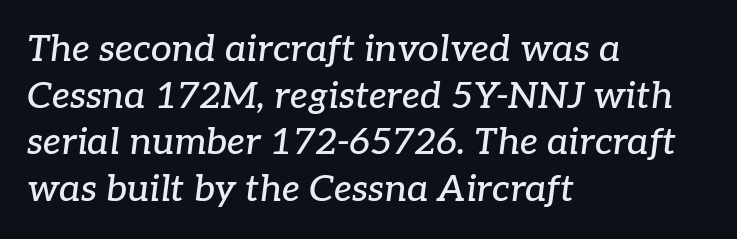
The image shows 37 px serif type, italic (leaning right); set left-aligned, normal line spacing (1.26x), normal letter spacing, not underlined; low stroke contrast and a medium x-height.
